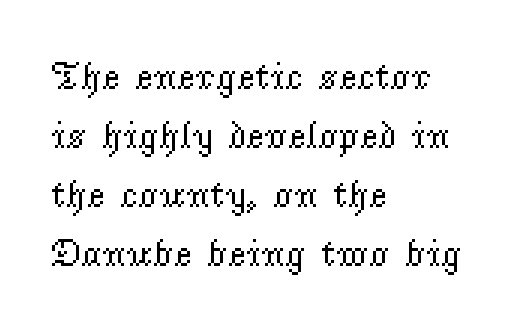
Q: Is the text bold? A: No.
Q: Is the text italic (slanted)? A: No, it is upright.
Q: Is the typeface a serif or a sans-serif typeface? A: Serif.
Q: Is the text underlined? A: No.
Q: How is the paragraph aligned? A: Left-aligned.
Q: Is the spacing between letters normal or unusually wide? A: Normal.
Q: Is the spacing between lines tight, normal or loose? A: Normal.
Q: Width (condensed, normal, or wide)? A: Normal.
Q: Stroke contrast? A: Low.
Q: x-height? A: Small.
Q: Monospaced? A: No.
